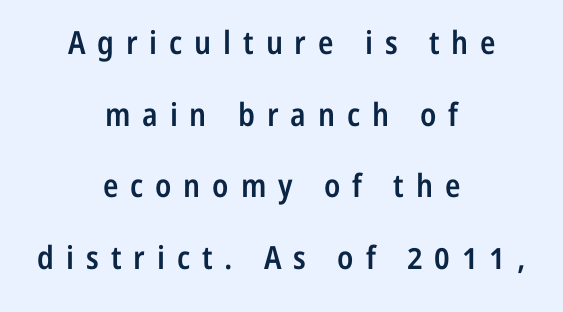
The image shows 32 px semibold, condensed sans-serif type, upright; set centered, loose line spacing (2.24x), unusually wide letter spacing (+0.37 em), not underlined; low stroke contrast and a medium x-height.
